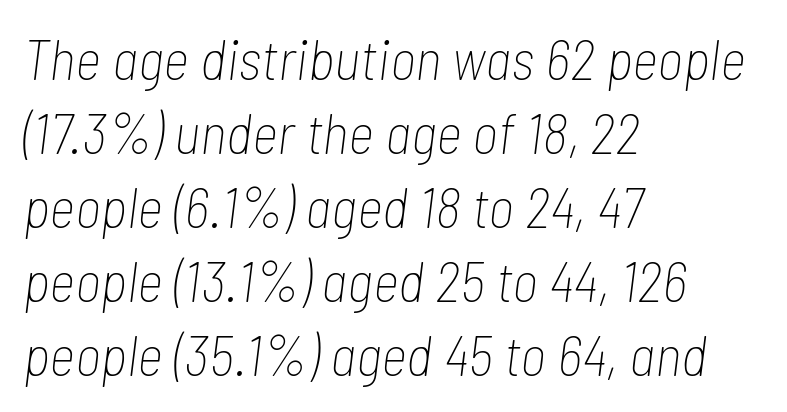
{"italic": "yes", "lean": "right", "slant_degrees": 7, "bold": "no", "weight": "thin", "width": "condensed", "stroke_contrast": "low", "x_height": "medium", "monospaced": "no", "underline": "no", "align": "left", "line_spacing": "normal", "line_spacing_ratio": 1.3, "letter_spacing": "normal", "letter_spacing_em": 0.0, "glyph_px": 57}
